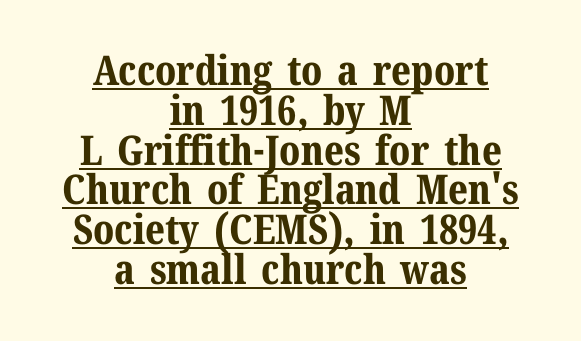
The string is rendered with underlining switched on. These lines are composed in type with serifs. Leftover space on each line is divided equally before and after the words. In terms of posture, this sample is upright. Each new line begins almost immediately beneath the previous one.
